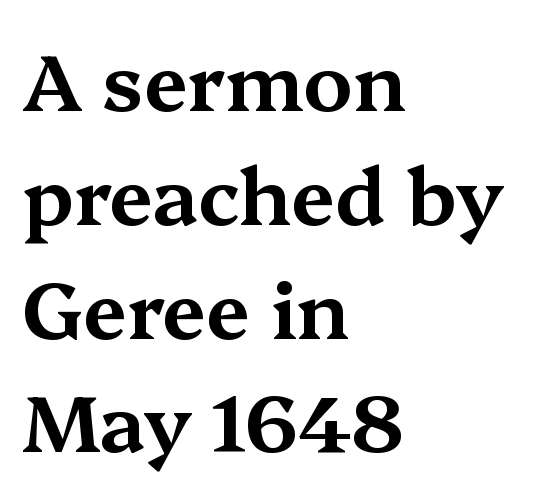
Q: Is the text italic (slanted)? A: No, it is upright.
Q: Is the typeface a serif or a sans-serif typeface? A: Serif.
Q: Is the text underlined? A: No.
Q: How is the paragraph aligned? A: Left-aligned.
Q: Is the spacing between letters normal or unusually wide? A: Normal.
Q: Is the spacing between lines tight, normal or loose? A: Normal.
Q: Width (condensed, normal, or wide)? A: Wide.
Q: Stroke contrast? A: Medium.
Q: x-height? A: Medium.
Q: Monospaced? A: No.
